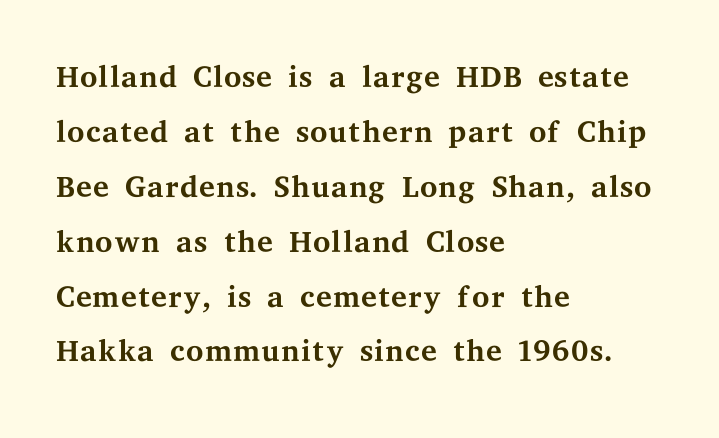
The image shows 45 px regular-weight, wide serif type, upright; set left-aligned, line spacing 1.22x, normal letter spacing, not underlined; medium stroke contrast and a medium x-height.
